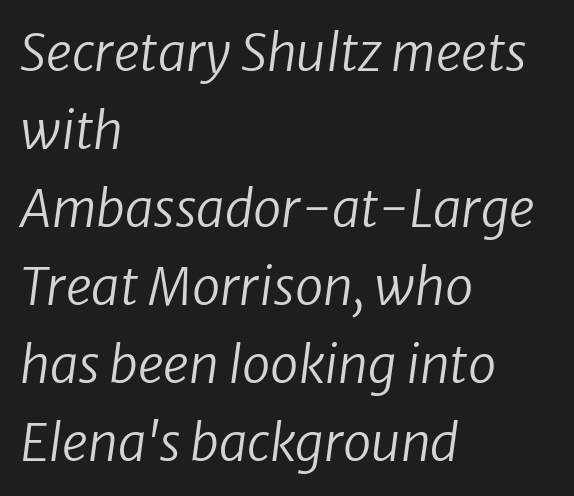
{"serif": "no", "bold": "no", "weight": "regular", "width": "normal", "stroke_contrast": "low", "x_height": "medium", "monospaced": "no", "underline": "no", "align": "left", "line_spacing": "normal", "line_spacing_ratio": 1.53, "letter_spacing": "normal", "letter_spacing_em": 0.0, "glyph_px": 51}
